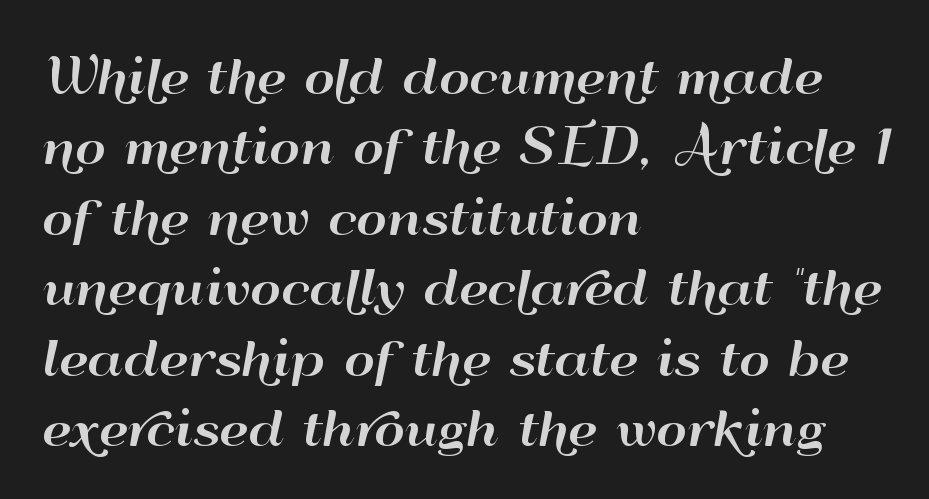
{"serif": "no", "width": "wide", "stroke_contrast": "high", "x_height": "small", "monospaced": "no", "underline": "no", "align": "left", "line_spacing": "normal", "line_spacing_ratio": 1.5, "letter_spacing": "normal", "letter_spacing_em": 0.0, "glyph_px": 47}
